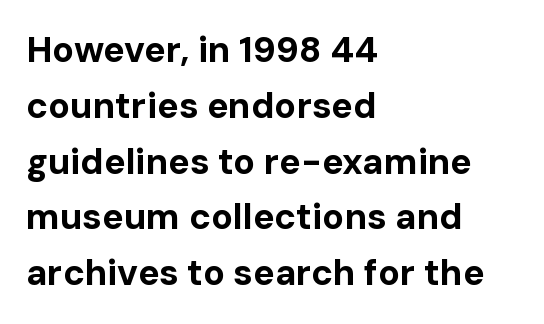
The image shows 36 px bold sans-serif type, upright; set left-aligned, normal line spacing (1.55x), normal letter spacing, not underlined; low stroke contrast and a medium x-height.
